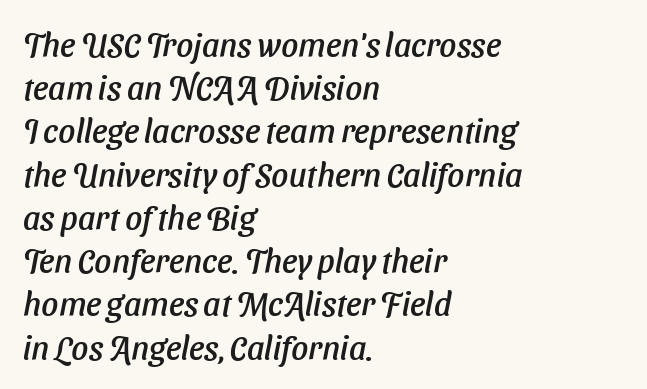
The ragged edge is on the right, which tells us the setting is flush left. The rendering uses a moderate line-height, typical for paragraphs. The glyphs are unaccompanied by any horizontal stroke below them. The face used here is rendered with its standard letterfit. The passage shown is typed in a proportional face where columns would drift.
